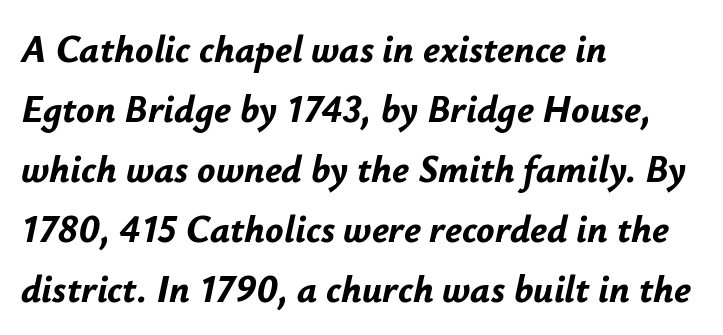
In terms of leading, this rendering sits right in the middle. No word sits above an underline. The typesetting leans heavy: a genuine bold. A typesetter would mark this as italic. A typesetter would call this proportional, since set widths differ per character. Between one letter and the next there's only the usual sliver of space.
